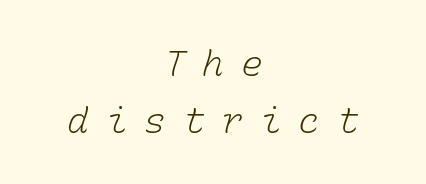
{"bold": "no", "weight": "light", "width": "normal", "stroke_contrast": "low", "x_height": "medium", "monospaced": "yes", "underline": "no", "align": "center", "line_spacing": "normal", "line_spacing_ratio": 1.59, "letter_spacing": "wide", "letter_spacing_em": 0.47, "glyph_px": 36}
